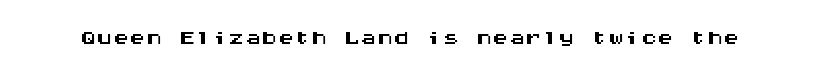
The image shows 33 px wide sans-serif type, upright, monospaced; set normal letter spacing, not underlined; medium stroke contrast and a large x-height.
